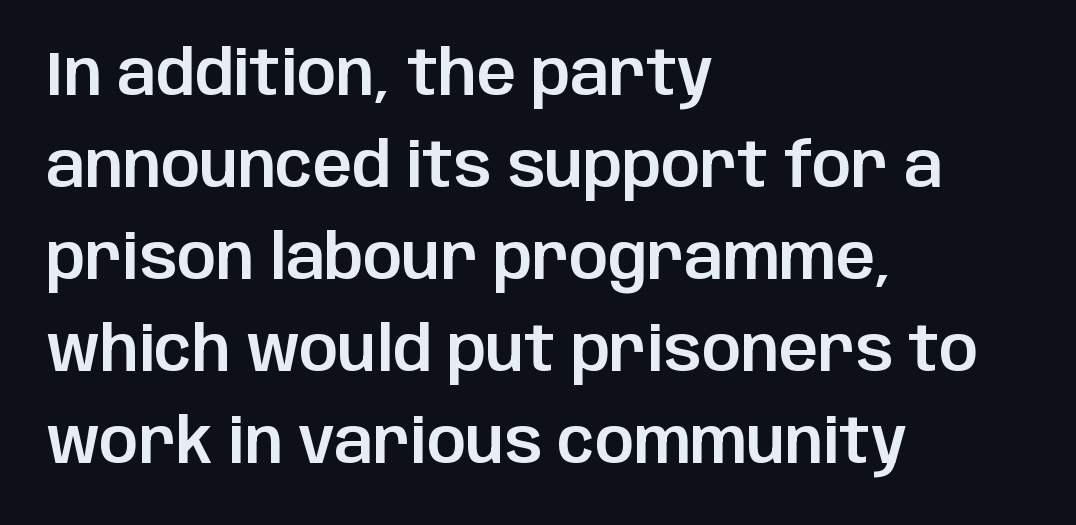
The lettering stays uniformly vertical, giving the passage a roman look. All the whitespace from short lines collects on the right. A sans-serif font was chosen for this passage. Is the letter spacing exaggerated? No — it looks like the ordinary default. Character widths vary here, with narrow letters taking less room than wide ones.
